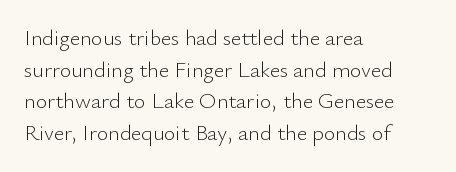
Q: Is the text bold? A: No.
Q: Is the text italic (slanted)? A: No, it is upright.
Q: Is the text underlined? A: No.
Q: How is the paragraph aligned? A: Left-aligned.
Q: Is the spacing between letters normal or unusually wide? A: Normal.
Q: Is the spacing between lines tight, normal or loose? A: Normal.
